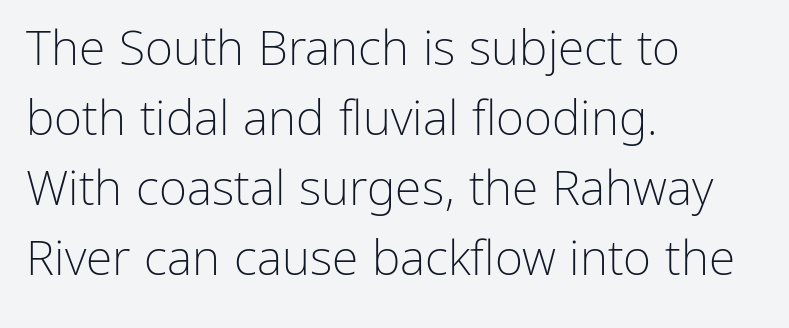
Q: Is the text bold? A: No.
Q: Is the text italic (slanted)? A: No, it is upright.
Q: Is the typeface a serif or a sans-serif typeface? A: Sans-serif.
Q: Is the text underlined? A: No.
Q: How is the paragraph aligned? A: Left-aligned.
Q: Is the spacing between letters normal or unusually wide? A: Normal.
Q: Is the spacing between lines tight, normal or loose? A: Normal.
Q: Width (condensed, normal, or wide)? A: Normal.
Q: Stroke contrast? A: Low.
Q: x-height? A: Medium.
Q: Monospaced? A: No.
